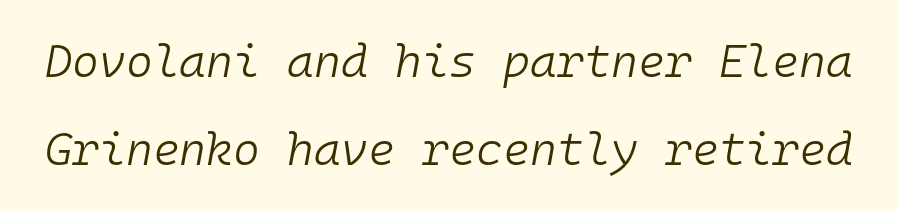
The image shows 46 px light type, italic (leaning right), monospaced; set loose line spacing (1.92x), normal letter spacing, not underlined; low stroke contrast and a medium x-height.
